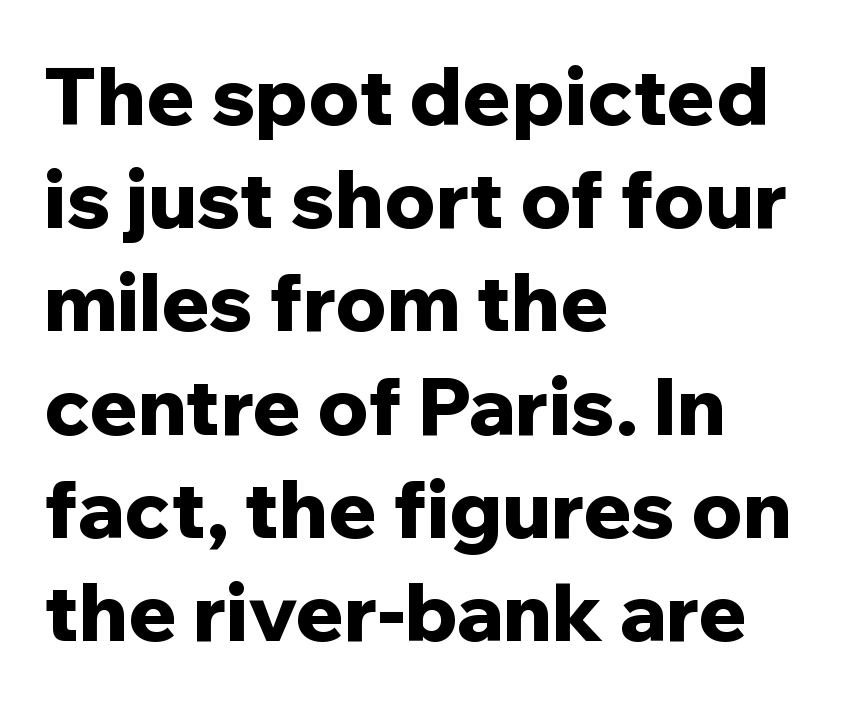
Q: Is the text bold? A: Yes.
Q: Is the text italic (slanted)? A: No, it is upright.
Q: Is the typeface a serif or a sans-serif typeface? A: Sans-serif.
Q: Is the text underlined? A: No.
Q: How is the paragraph aligned? A: Left-aligned.
Q: Is the spacing between letters normal or unusually wide? A: Normal.
Q: Is the spacing between lines tight, normal or loose? A: Normal.
Q: Width (condensed, normal, or wide)? A: Normal.
Q: Stroke contrast? A: Low.
Q: x-height? A: Medium.
Q: Monospaced? A: No.
